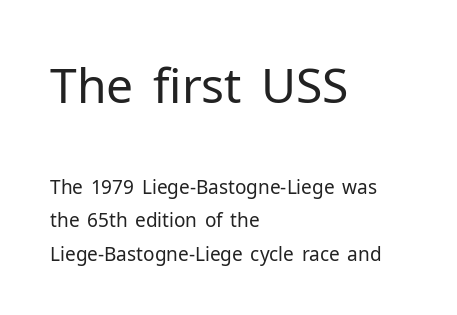
Q: Is the text bold? A: No.
Q: Is the text italic (slanted)? A: No, it is upright.
Q: Is the typeface a serif or a sans-serif typeface? A: Sans-serif.
Q: Is the text underlined? A: No.
Q: How is the paragraph aligned? A: Left-aligned.
Q: Is the spacing between letters normal or unusually wide? A: Normal.
Q: Which block of text is set in a larger size, the first (top) or the second (bottom)? A: The first (top) one.
Q: Width (condensed, normal, or wide)? A: Normal.
Q: Stroke contrast? A: Low.
Q: x-height? A: Medium.
Q: Monospaced? A: No.
